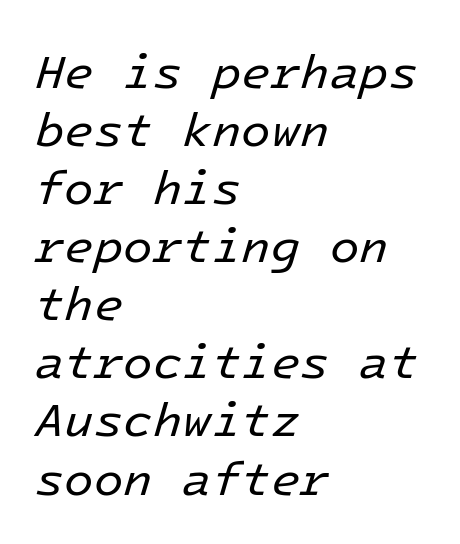
The image shows 48 px regular-weight type, italic (leaning right); set left-aligned, line spacing 1.21x, normal letter spacing, not underlined; low stroke contrast and a medium x-height.
